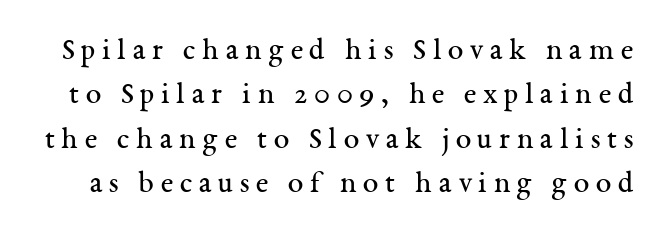
The image shows 31 px regular-weight serif type, upright; set normal line spacing (1.43x), unusually wide letter spacing (+0.22 em), not underlined; medium stroke contrast and a medium x-height.
